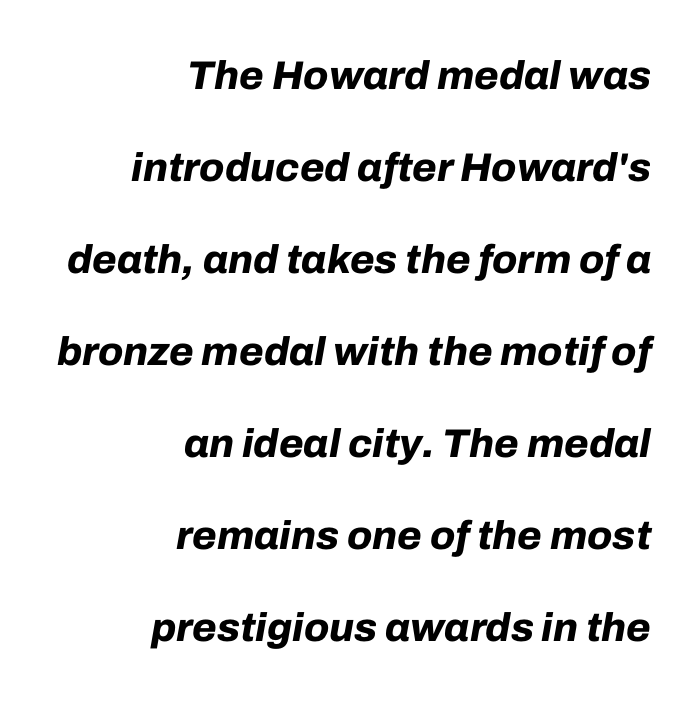
Q: Is the text bold? A: Yes.
Q: Is the text italic (slanted)? A: Yes, it leans right by about 10 degrees.
Q: Is the text underlined? A: No.
Q: How is the paragraph aligned? A: Right-aligned.
Q: Is the spacing between letters normal or unusually wide? A: Normal.
Q: Is the spacing between lines tight, normal or loose? A: Loose.
Q: Width (condensed, normal, or wide)? A: Normal.
Q: Stroke contrast? A: Low.
Q: x-height? A: Medium.
Q: Monospaced? A: No.
